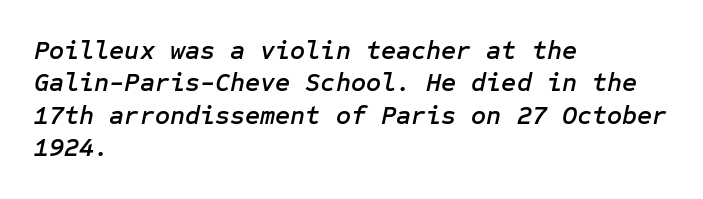
This rendering leaves character spacing at its baseline value. A typesetter would mark this as italic. The setting favours the left margin, as ordinary paragraphs usually do. A bare baseline throughout the passage.
